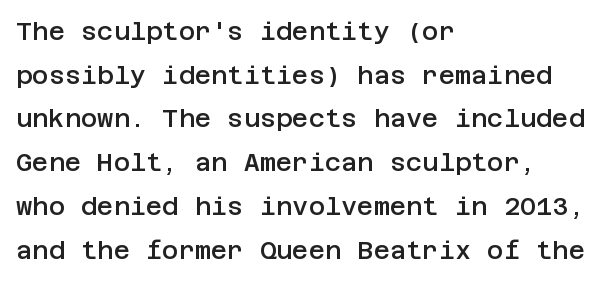
{"italic": "no", "bold": "semi", "underline": "no", "align": "left", "line_spacing_ratio": 1.75, "letter_spacing": "normal", "letter_spacing_em": 0.0, "glyph_px": 25}
